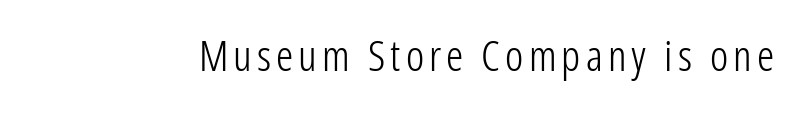
{"serif": "no", "italic": "no", "bold": "no", "weight": "light", "width": "condensed", "stroke_contrast": "low", "x_height": "medium", "monospaced": "no", "underline": "no", "glyph_px": 43}
